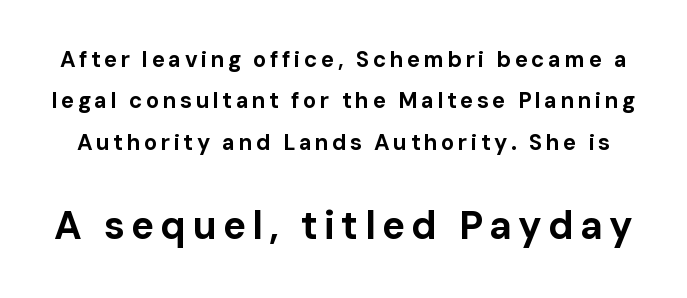
The image shows 39 px bold sans-serif type, upright; set line spacing 1.88x, not underlined; the second (bottom) block is 1.77x larger; low stroke contrast and a medium x-height.
